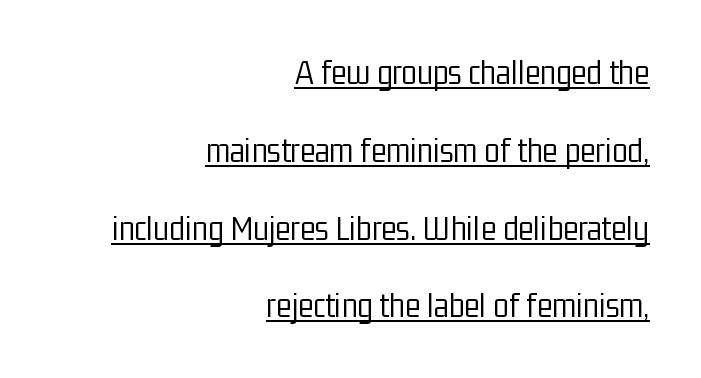
Q: Is the text bold? A: No.
Q: Is the text italic (slanted)? A: No, it is upright.
Q: Is the typeface a serif or a sans-serif typeface? A: Sans-serif.
Q: Is the text underlined? A: Yes.
Q: How is the paragraph aligned? A: Right-aligned.
Q: Is the spacing between letters normal or unusually wide? A: Normal.
Q: Is the spacing between lines tight, normal or loose? A: Loose.
Q: Width (condensed, normal, or wide)? A: Condensed.
Q: Stroke contrast? A: Low.
Q: x-height? A: Medium.
Q: Monospaced? A: No.
